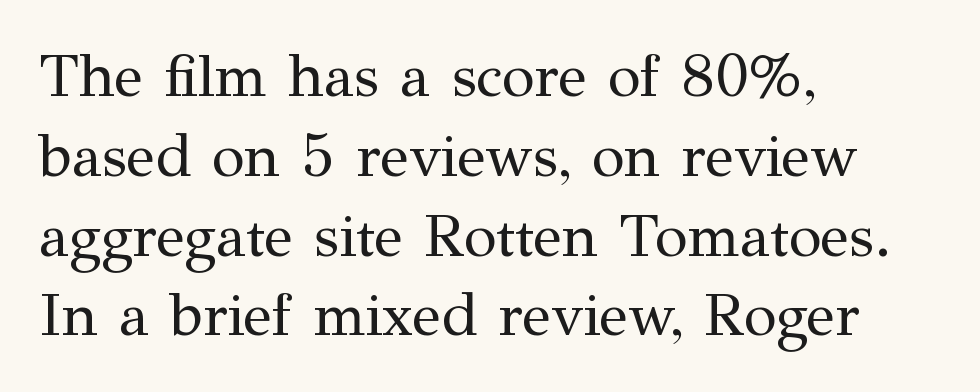
Interline gaps are of average width in this sample. Bold? No — there's no thickening of the strokes. These lines are set flush left with a ragged right edge. Ordinary non-slanted type is in use. Character widths vary here, with narrow letters taking less room than wide ones.
